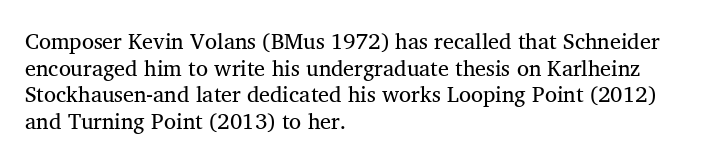
Q: Is the text bold? A: No.
Q: Is the text underlined? A: No.
Q: How is the paragraph aligned? A: Left-aligned.
Q: Is the spacing between letters normal or unusually wide? A: Normal.
